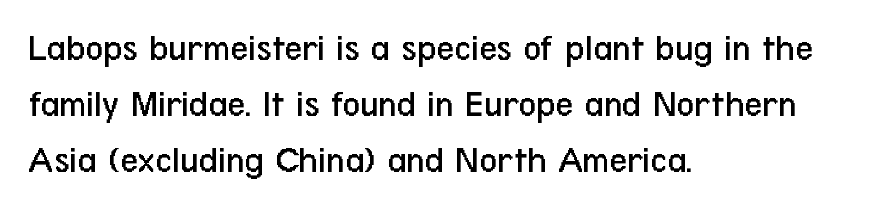
{"serif": "no", "italic": "no", "bold": "no", "weight": "regular", "width": "condensed", "stroke_contrast": "low", "x_height": "medium", "monospaced": "no", "underline": "no", "align": "left", "line_spacing": "normal", "line_spacing_ratio": 1.44, "letter_spacing": "normal", "letter_spacing_em": 0.0, "glyph_px": 39}
